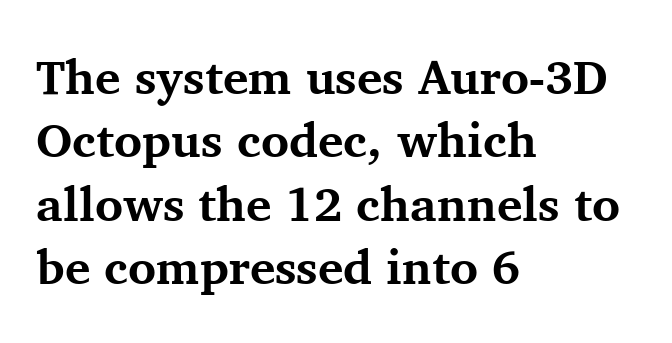
Q: Is the text bold? A: Yes.
Q: Is the text italic (slanted)? A: No, it is upright.
Q: Is the typeface a serif or a sans-serif typeface? A: Serif.
Q: Is the text underlined? A: No.
Q: How is the paragraph aligned? A: Left-aligned.
Q: Is the spacing between letters normal or unusually wide? A: Normal.
Q: Is the spacing between lines tight, normal or loose? A: Normal.
Q: Width (condensed, normal, or wide)? A: Normal.
Q: Stroke contrast? A: Medium.
Q: x-height? A: Medium.
Q: Monospaced? A: No.
